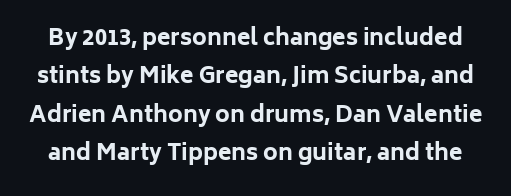
Q: Is the text bold? A: Yes.
Q: Is the text italic (slanted)? A: No, it is upright.
Q: Is the text underlined? A: No.
Q: Is the spacing between letters normal or unusually wide? A: Normal.
